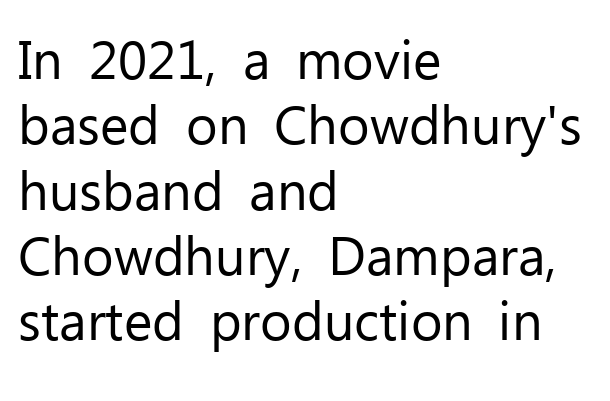
{"serif": "no", "italic": "no", "bold": "no", "weight": "regular", "width": "normal", "stroke_contrast": "low", "x_height": "medium", "monospaced": "no", "underline": "no", "align": "left", "line_spacing_ratio": 1.21, "letter_spacing": "normal", "letter_spacing_em": 0.0, "glyph_px": 54}
